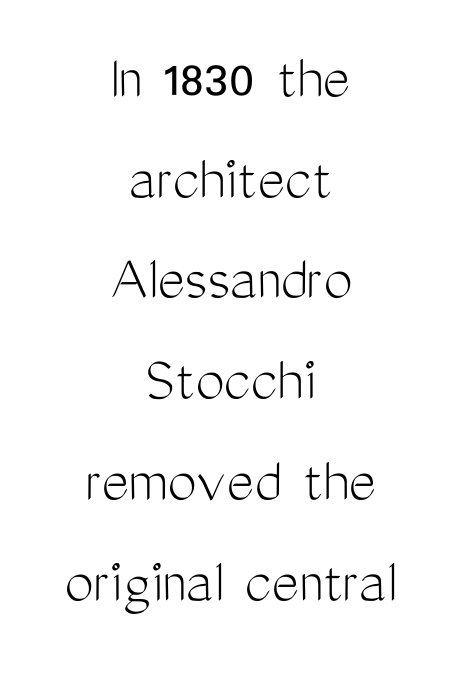
Q: Is the text bold? A: No.
Q: Is the text italic (slanted)? A: No, it is upright.
Q: Is the typeface a serif or a sans-serif typeface? A: Sans-serif.
Q: Is the text underlined? A: No.
Q: How is the paragraph aligned? A: Centered.
Q: Is the spacing between letters normal or unusually wide? A: Normal.
Q: Is the spacing between lines tight, normal or loose? A: Normal.
Q: Width (condensed, normal, or wide)? A: Condensed.
Q: Stroke contrast? A: Medium.
Q: x-height? A: Medium.
Q: Monospaced? A: No.
